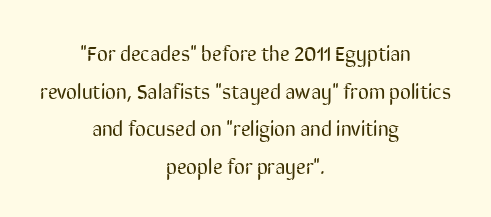
Q: Is the text bold? A: No.
Q: Is the text italic (slanted)? A: No, it is upright.
Q: Is the text underlined? A: No.
Q: How is the paragraph aligned? A: Centered.
Q: Is the spacing between letters normal or unusually wide? A: Normal.
